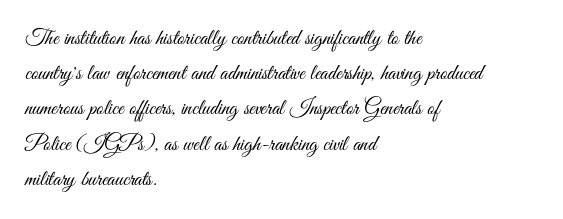
Q: Is the text bold? A: No.
Q: Is the text italic (slanted)? A: Yes.
Q: Is the text underlined? A: No.
Q: How is the paragraph aligned? A: Left-aligned.
Q: Is the spacing between letters normal or unusually wide? A: Normal.
Q: Is the spacing between lines tight, normal or loose? A: Normal.
